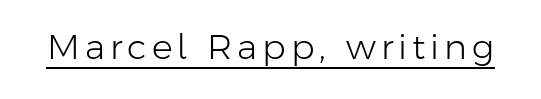
Character widths vary here, with narrow letters taking less room than wide ones. The lettering holds an erect, upright posture throughout. Notice how a bar underscores the lettering throughout. Stroke mass is kept to a normal reading level or below. You can tell from the bare stems that sans-serif type was used.
